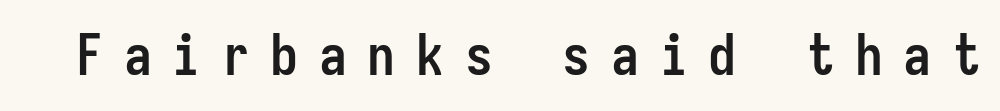
The passage shown is typed in a monospace face where columns stay perfectly aligned. Decoration check: the copy has no underline. Typographically, this falls in the sans-serif category. The line texture is sparse and dotted thanks to wide tracking. You'd pick this weight for a headline — it's a proper bold.
